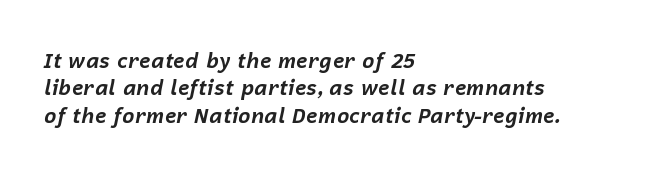
The image shows 21 px bold type, italic (leaning right); set left-aligned, normal line spacing (1.3x), normal letter spacing, not underlined.
